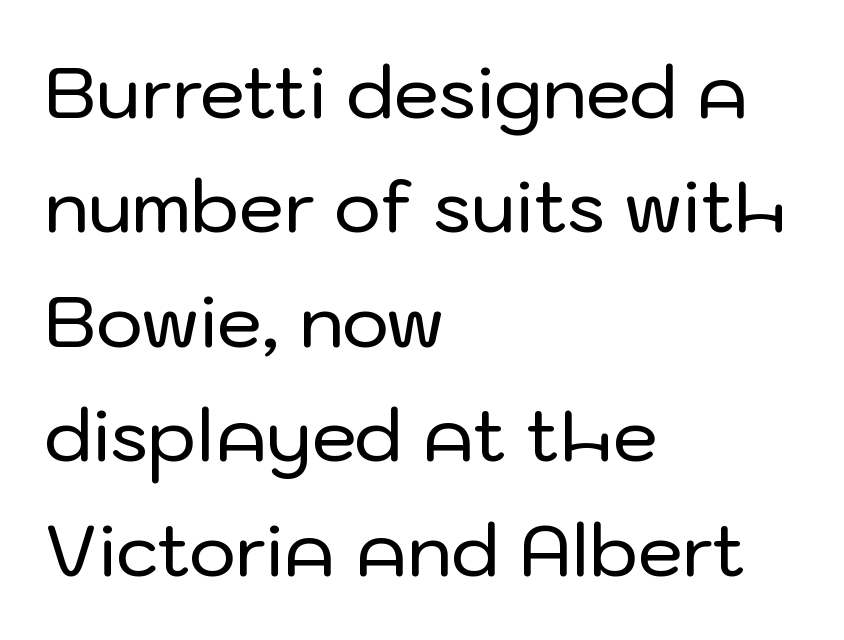
Is this a fixed-width face? No — the glyphs have proportional, varying widths. Between one letter and the next there's only the usual sliver of space. Line starts are locked; line ends wander. No feet cap the strokes, marking this as sans-serif type. No word sits above an underline.
